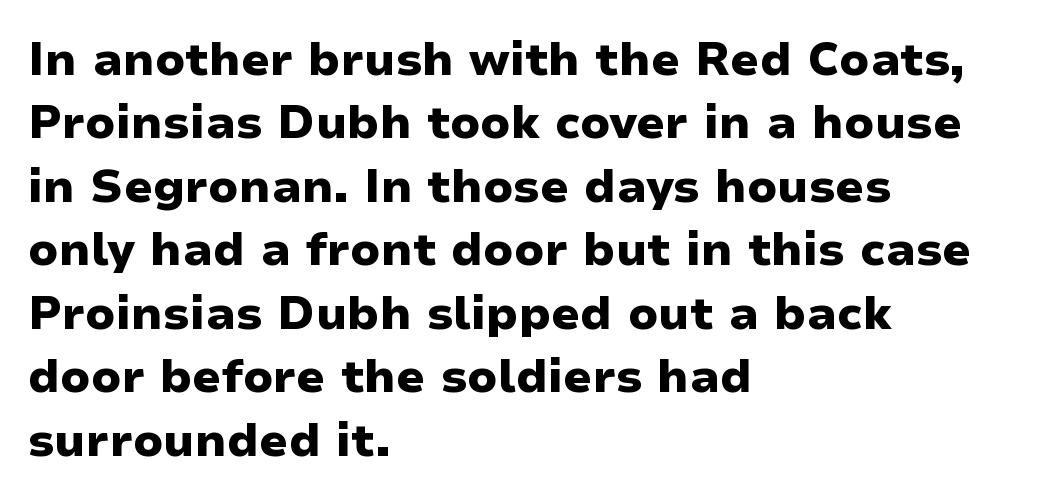
Characters remain perfectly vertical along every line. The strokes are fattened all the way to bold. A typesetter would call this leading conventional body-copy spacing. The passage shown is typed in a proportional face where columns would drift.
